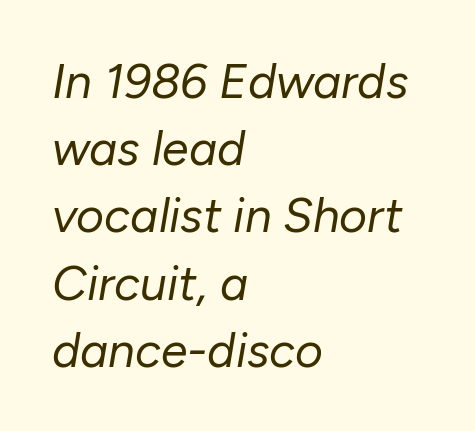
{"italic": "yes", "lean": "right", "slant_degrees": 10, "bold": "no", "weight": "regular", "width": "normal", "stroke_contrast": "low", "x_height": "medium", "monospaced": "no", "underline": "no", "align": "left", "line_spacing": "normal", "line_spacing_ratio": 1.4, "letter_spacing": "normal", "letter_spacing_em": 0.0, "glyph_px": 48}
